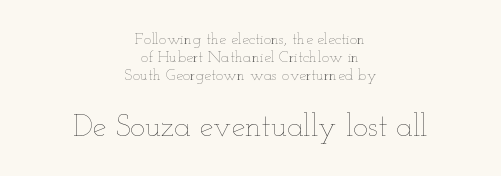
{"italic": "no", "bold": "no", "weight": "thin", "width": "wide", "stroke_contrast": "low", "x_height": "small", "monospaced": "no", "underline": "no", "align": "center", "line_spacing": "tight", "line_spacing_ratio": 1.14, "letter_spacing": "normal", "letter_spacing_em": 0.0, "larger_block": "second", "size_ratio": 1.94, "glyph_px": 31}
